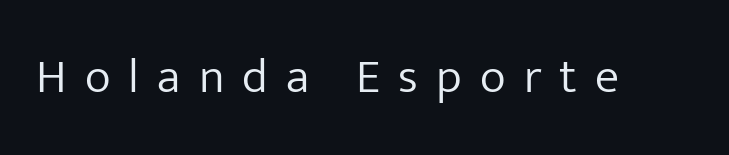
{"serif": "no", "italic": "no", "bold": "no", "weight": "light", "width": "normal", "stroke_contrast": "low", "x_height": "medium", "monospaced": "no", "underline": "no", "letter_spacing": "wide", "letter_spacing_em": 0.37, "glyph_px": 49}
